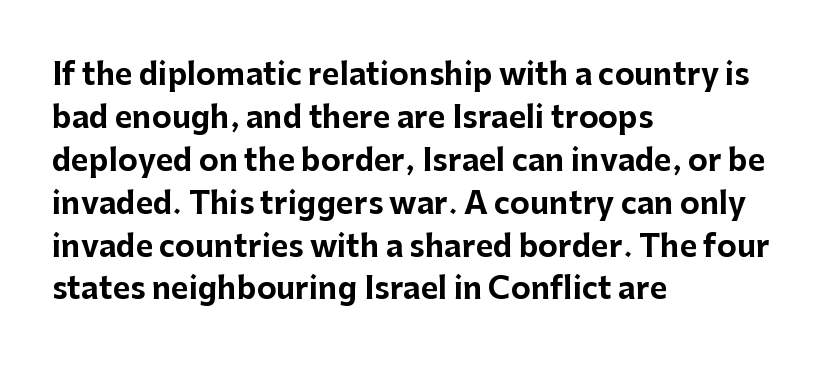
Q: Is the text bold? A: Yes.
Q: Is the text italic (slanted)? A: No, it is upright.
Q: Is the typeface a serif or a sans-serif typeface? A: Sans-serif.
Q: Is the text underlined? A: No.
Q: How is the paragraph aligned? A: Left-aligned.
Q: Is the spacing between letters normal or unusually wide? A: Normal.
Q: Is the spacing between lines tight, normal or loose? A: Normal.
Q: Width (condensed, normal, or wide)? A: Normal.
Q: Stroke contrast? A: Low.
Q: x-height? A: Medium.
Q: Monospaced? A: No.
